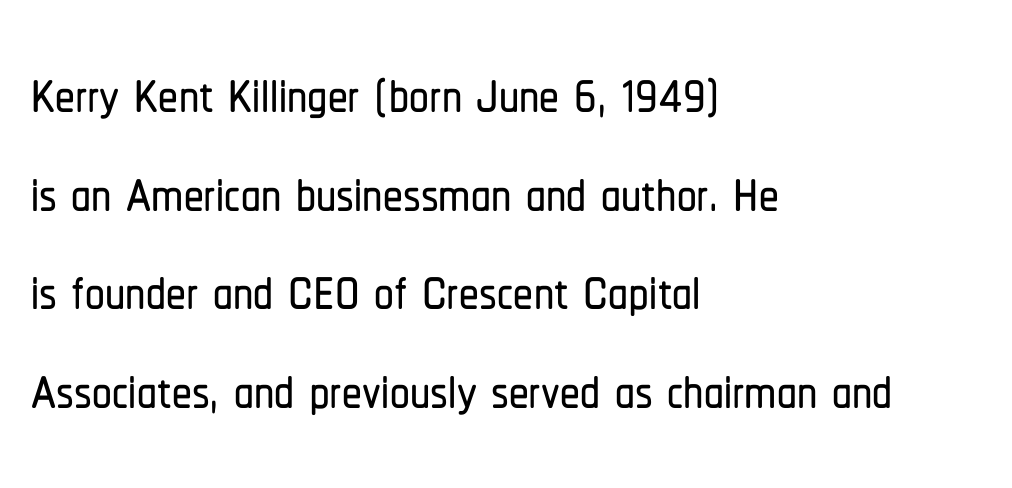
Q: Is the text italic (slanted)? A: No, it is upright.
Q: Is the typeface a serif or a sans-serif typeface? A: Sans-serif.
Q: Is the text underlined? A: No.
Q: How is the paragraph aligned? A: Left-aligned.
Q: Is the spacing between letters normal or unusually wide? A: Normal.
Q: Is the spacing between lines tight, normal or loose? A: Normal.
Q: Width (condensed, normal, or wide)? A: Condensed.
Q: Stroke contrast? A: Low.
Q: x-height? A: Medium.
Q: Monospaced? A: No.
